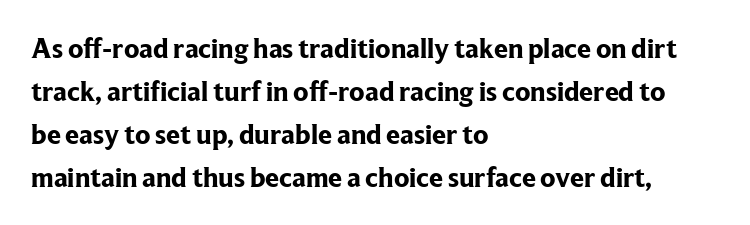
{"serif": "yes", "italic": "no", "bold": "yes", "weight": "bold", "width": "normal", "stroke_contrast": "low", "x_height": "medium", "monospaced": "no", "underline": "no", "align": "left", "line_spacing": "normal", "line_spacing_ratio": 1.54, "letter_spacing": "normal", "letter_spacing_em": 0.0, "glyph_px": 28}
